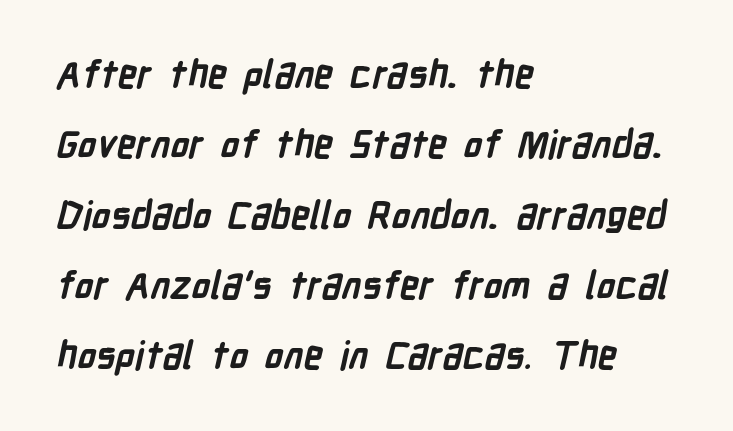
Q: Is the text bold? A: Yes.
Q: Is the typeface a serif or a sans-serif typeface? A: Sans-serif.
Q: Is the text underlined? A: No.
Q: How is the paragraph aligned? A: Left-aligned.
Q: Is the spacing between letters normal or unusually wide? A: Normal.
Q: Width (condensed, normal, or wide)? A: Condensed.
Q: Stroke contrast? A: Low.
Q: x-height? A: Medium.
Q: Monospaced? A: No.
